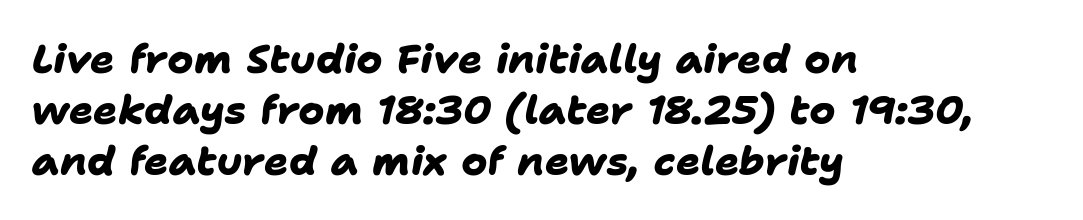
{"serif": "no", "bold": "yes", "weight": "heavy", "width": "normal", "stroke_contrast": "low", "x_height": "medium", "monospaced": "no", "underline": "no", "align": "left", "line_spacing": "normal", "line_spacing_ratio": 1.27, "letter_spacing": "normal", "letter_spacing_em": 0.0, "glyph_px": 40}
